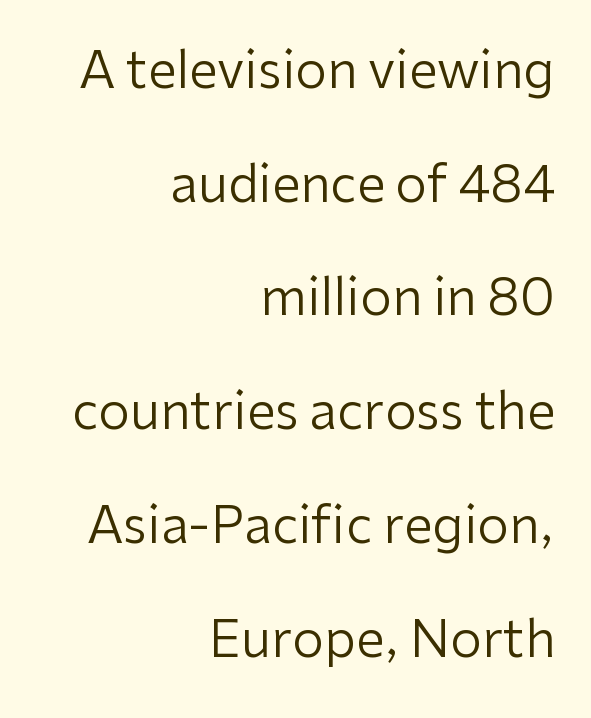
Q: Is the text bold? A: No.
Q: Is the text italic (slanted)? A: No, it is upright.
Q: Is the typeface a serif or a sans-serif typeface? A: Sans-serif.
Q: Is the text underlined? A: No.
Q: How is the paragraph aligned? A: Right-aligned.
Q: Is the spacing between letters normal or unusually wide? A: Normal.
Q: Is the spacing between lines tight, normal or loose? A: Loose.
Q: Width (condensed, normal, or wide)? A: Normal.
Q: Stroke contrast? A: Low.
Q: x-height? A: Medium.
Q: Monospaced? A: No.
